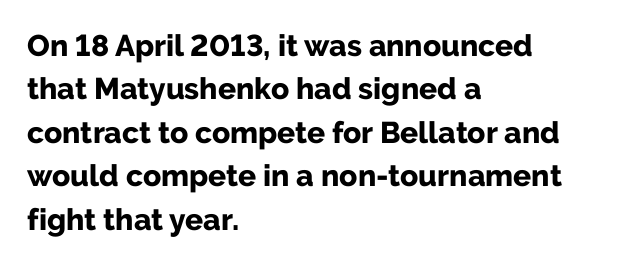
Words float on clear page, feet unadorned. Vertical strokes here are truly vertical. Typographic density is high because the face is bold. Spacing between characters is what you'd get straight out of the box. Every row of glyphs begins at an identical x-position on the left.
